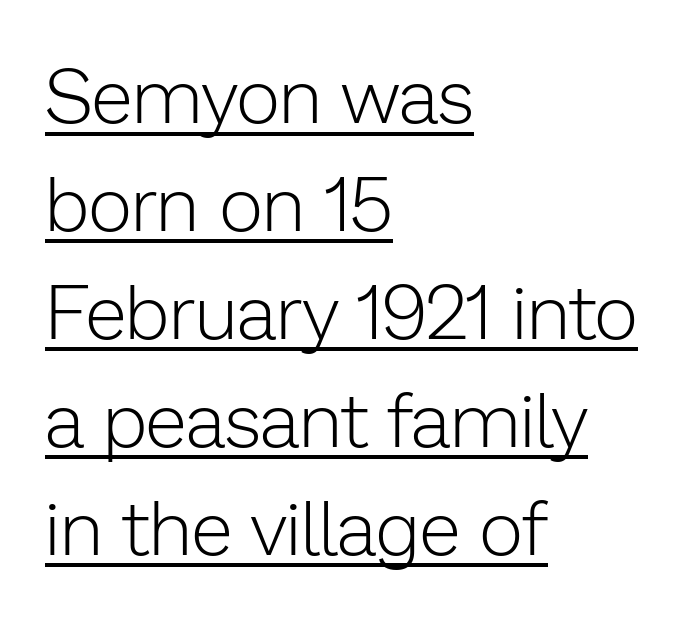
The type is set solid horizontally, with unmodified tracking. Has an underline been added? It has. The text block is weighted toward the left margin, trailing off unevenly rightward. Check where the strokes stop: nothing finishes them off — pure sans.
